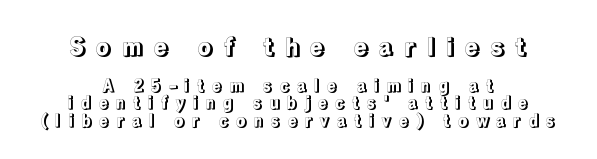
The image shows 25 px text type, upright; set centered, tight line spacing (1.01x), unusually wide letter spacing (+0.4 em), not underlined; the first (top) block is 1.47x larger.
